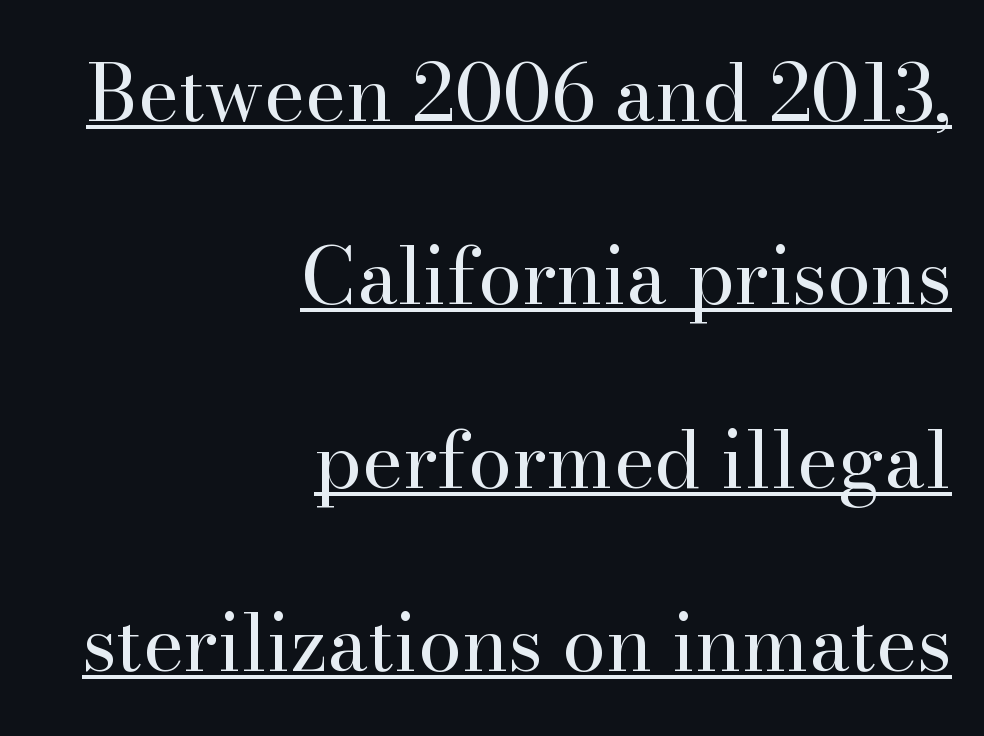
The image shows 78 px regular-weight serif type, upright; set right-aligned, loose line spacing (2.35x), normal letter spacing, underlined; high stroke contrast and a small x-height.
